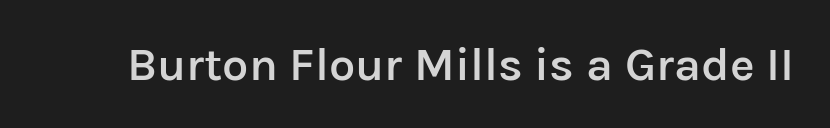
{"serif": "no", "italic": "no", "bold": "semi", "weight": "semibold", "width": "normal", "stroke_contrast": "low", "x_height": "medium", "monospaced": "no", "underline": "no", "letter_spacing": "normal", "letter_spacing_em": 0.0, "glyph_px": 47}
